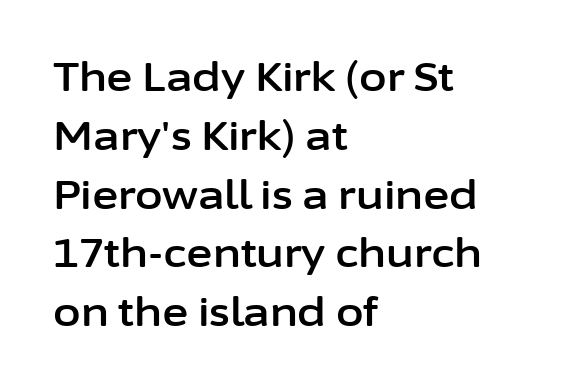
Q: Is the text italic (slanted)? A: No, it is upright.
Q: Is the typeface a serif or a sans-serif typeface? A: Sans-serif.
Q: Is the text underlined? A: No.
Q: How is the paragraph aligned? A: Left-aligned.
Q: Is the spacing between letters normal or unusually wide? A: Normal.
Q: Is the spacing between lines tight, normal or loose? A: Normal.
Q: Width (condensed, normal, or wide)? A: Normal.
Q: Stroke contrast? A: Low.
Q: x-height? A: Medium.
Q: Monospaced? A: No.
